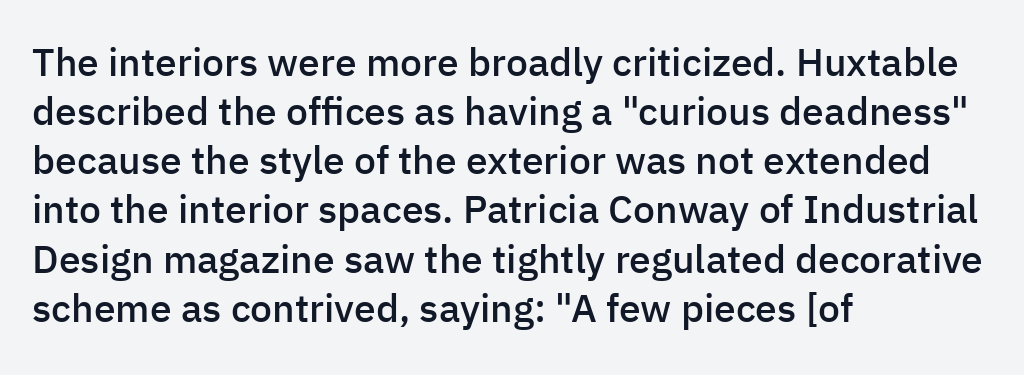
Q: Is the text bold? A: Semi-bold.
Q: Is the text italic (slanted)? A: No, it is upright.
Q: Is the typeface a serif or a sans-serif typeface? A: Sans-serif.
Q: Is the text underlined? A: No.
Q: How is the paragraph aligned? A: Left-aligned.
Q: Is the spacing between letters normal or unusually wide? A: Normal.
Q: Is the spacing between lines tight, normal or loose? A: Normal.
Q: Width (condensed, normal, or wide)? A: Normal.
Q: Stroke contrast? A: Low.
Q: x-height? A: Medium.
Q: Monospaced? A: No.
